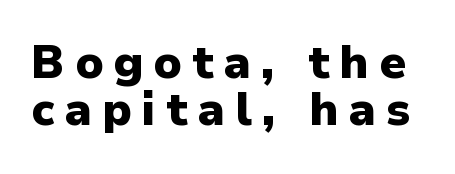
When letters stand straight like this, we call the style roman or upright. This rendering features lettering with no underline. How heavy is the stroke? Heavy — this is a bold. Here the glyphs are tracked loosely, breaking word shapes into spaced letters. Examine the stroke ends and you'll find no serifs.
